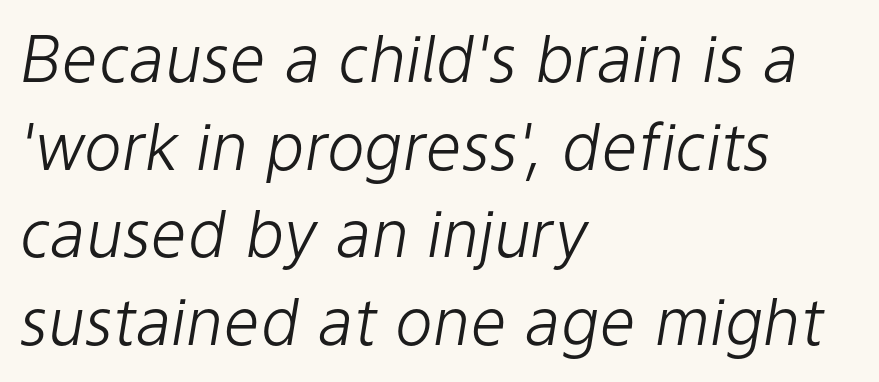
{"italic": "yes", "lean": "right", "slant_degrees": 9, "bold": "no", "weight": "light", "width": "normal", "stroke_contrast": "low", "x_height": "medium", "monospaced": "no", "underline": "no", "align": "left", "line_spacing": "normal", "line_spacing_ratio": 1.37, "letter_spacing": "normal", "letter_spacing_em": 0.0, "glyph_px": 64}
